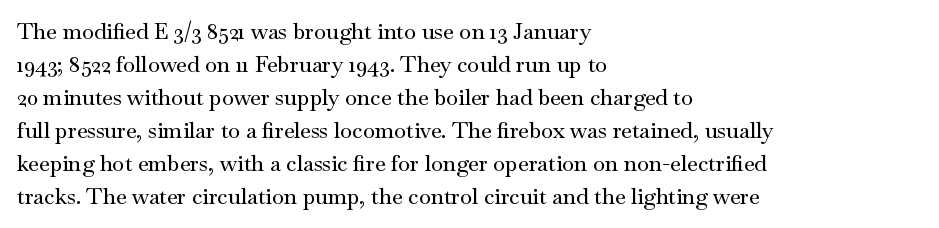
{"italic": "no", "underline": "no", "align": "left", "line_spacing": "normal", "line_spacing_ratio": 1.5, "letter_spacing": "normal", "letter_spacing_em": 0.0, "glyph_px": 22}
